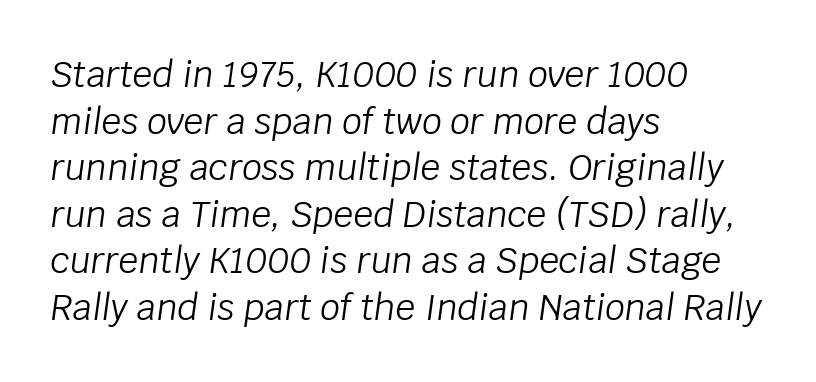
What's the leading like? Ordinary, nothing unusual. The line texture is even and compact thanks to regular tracking. Spacing verdict: proportional, widths tailored to each character. The passage shown is not bold in any degree.
